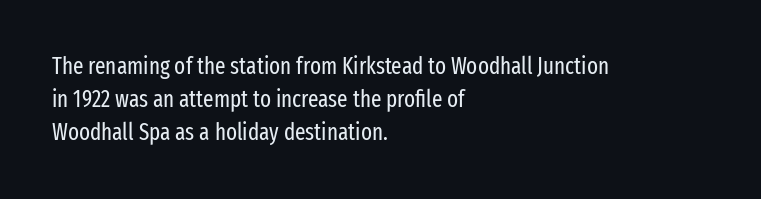
Honestly, the row spacing looks completely unremarkable. Caption: face not bold, strokes unweighted. Posture: vertical. This rendering features lettering with no underline. The setting favours the left margin, as ordinary paragraphs usually do.
